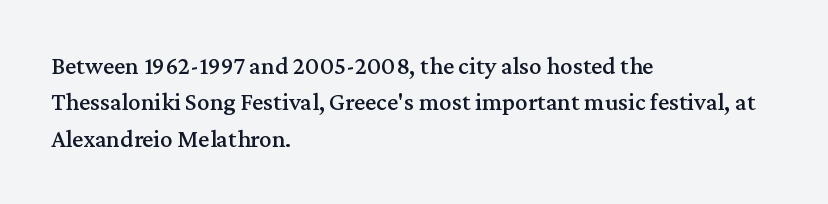
The image shows 25 px text type, upright; set left-aligned, normal line spacing (1.46x), normal letter spacing, not underlined.
